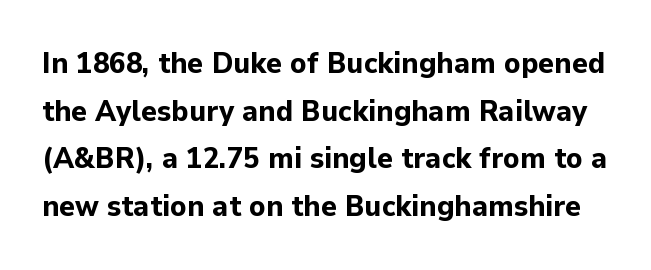
{"serif": "no", "italic": "no", "bold": "yes", "weight": "bold", "width": "normal", "stroke_contrast": "low", "x_height": "medium", "monospaced": "no", "underline": "no", "line_spacing": "normal", "line_spacing_ratio": 1.59, "letter_spacing": "normal", "letter_spacing_em": 0.0, "glyph_px": 30}
